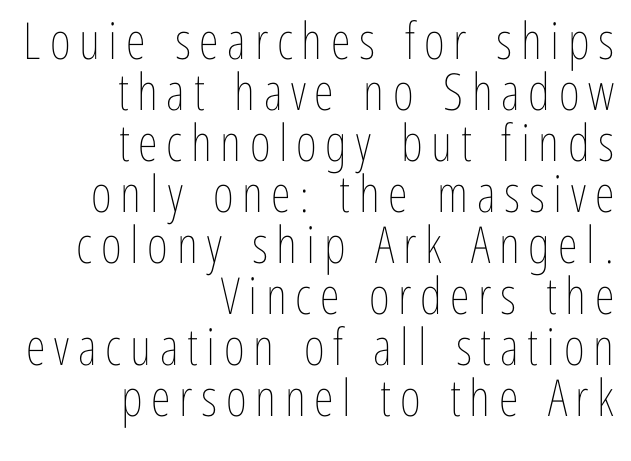
The image shows 51 px thin, condensed type, upright; set right-aligned, tight line spacing (1.0x), not underlined; low stroke contrast and a medium x-height.
